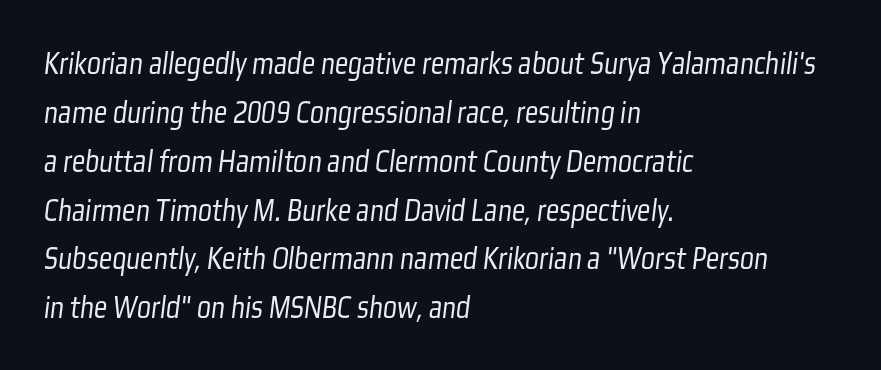
{"serif": "no", "bold": "no", "weight": "light", "width": "condensed", "stroke_contrast": "low", "x_height": "medium", "monospaced": "no", "underline": "no", "align": "left", "line_spacing": "normal", "line_spacing_ratio": 1.48, "letter_spacing": "normal", "letter_spacing_em": 0.0, "glyph_px": 33}
